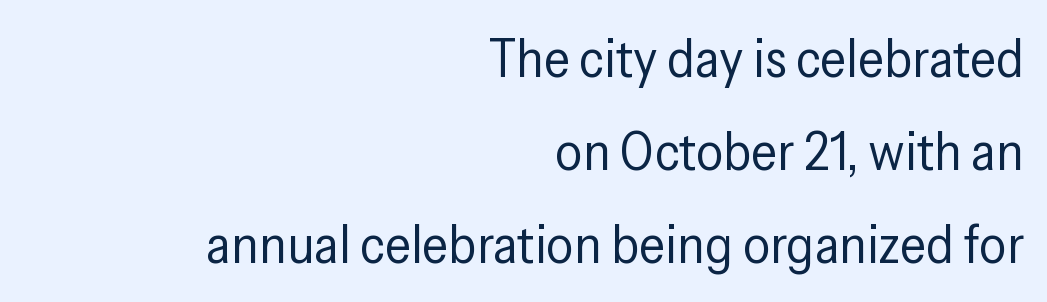
The image shows 54 px regular-weight, condensed sans-serif type, upright; set right-aligned, line spacing 1.72x, normal letter spacing, not underlined; low stroke contrast and a medium x-height.
